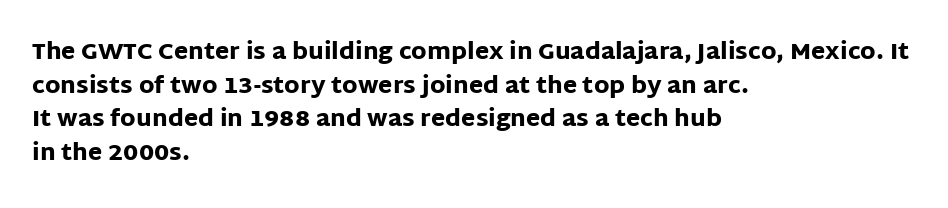
{"italic": "no", "bold": "yes", "underline": "no", "align": "left", "line_spacing": "normal", "line_spacing_ratio": 1.46, "letter_spacing": "normal", "letter_spacing_em": 0.0, "glyph_px": 23}
